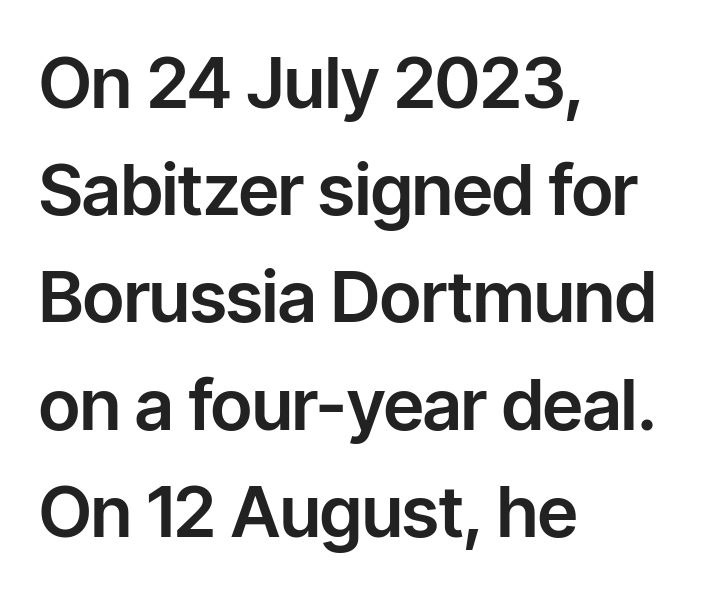
Leading: standard. The type sits square on the baseline with zero lean. The foot of each line stays bare and open. The typesetter chose a ragged-right arrangement here.
